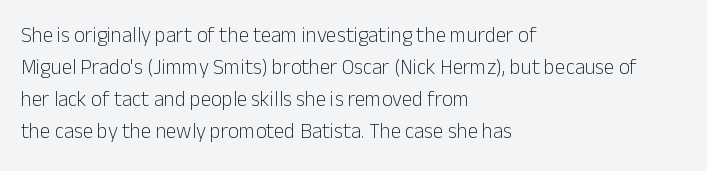
Q: Is the text bold? A: No.
Q: Is the text italic (slanted)? A: No, it is upright.
Q: Is the text underlined? A: No.
Q: How is the paragraph aligned? A: Left-aligned.
Q: Is the spacing between letters normal or unusually wide? A: Normal.
Q: Is the spacing between lines tight, normal or loose? A: Normal.
